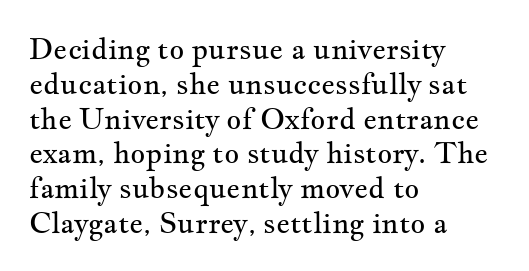
Q: Is the text bold? A: No.
Q: Is the text italic (slanted)? A: No, it is upright.
Q: Is the typeface a serif or a sans-serif typeface? A: Serif.
Q: Is the text underlined? A: No.
Q: How is the paragraph aligned? A: Left-aligned.
Q: Is the spacing between letters normal or unusually wide? A: Normal.
Q: Width (condensed, normal, or wide)? A: Wide.
Q: Stroke contrast? A: Medium.
Q: x-height? A: Small.
Q: Monospaced? A: No.
